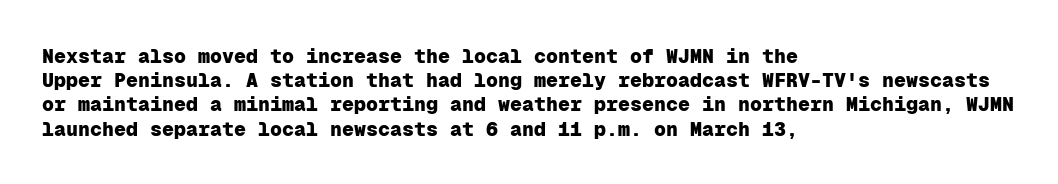
Descenders hang freely into open space. The paragraph has a hard left edge and a soft right edge. It's the straight-up-and-down kind of type. Observe the ordinary spacing: letters are neighbours, not strangers. Weight check: bold — yes, fully.
